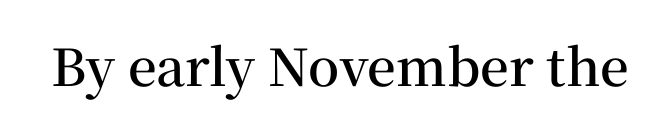
The tracking reads as untouched default to a designer's eye. The face used here is proportionally spaced, like ordinary book or web type. Nope, not italic — everything's standing straight. Nobody drew a line under any word here.
